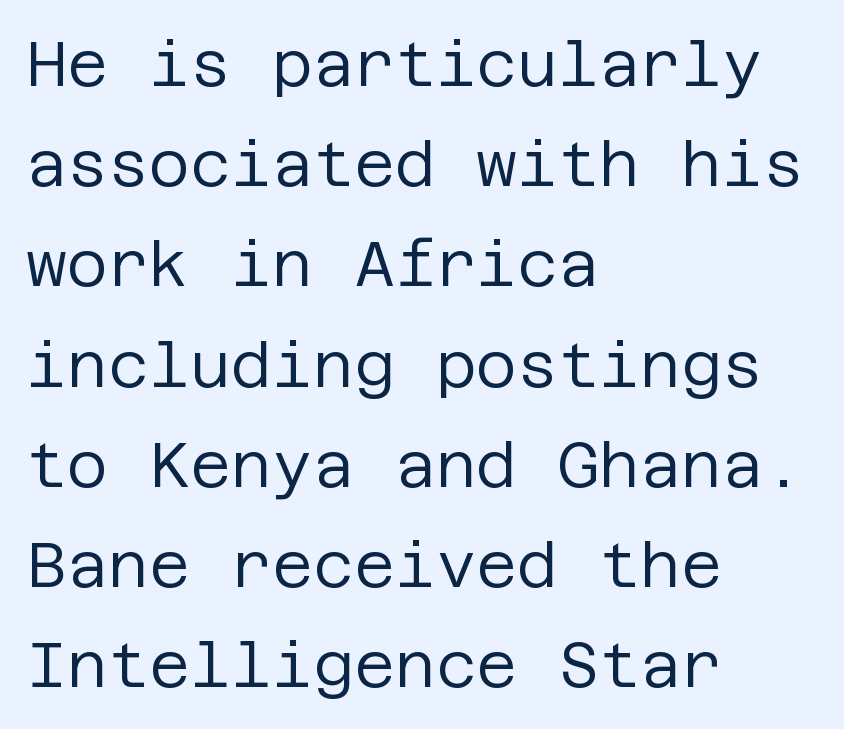
Q: Is the text bold? A: No.
Q: Is the text italic (slanted)? A: No, it is upright.
Q: Is the typeface a serif or a sans-serif typeface? A: Sans-serif.
Q: Is the text underlined? A: No.
Q: How is the paragraph aligned? A: Left-aligned.
Q: Is the spacing between letters normal or unusually wide? A: Normal.
Q: Is the spacing between lines tight, normal or loose? A: Normal.
Q: Width (condensed, normal, or wide)? A: Normal.
Q: Stroke contrast? A: Low.
Q: x-height? A: Large.
